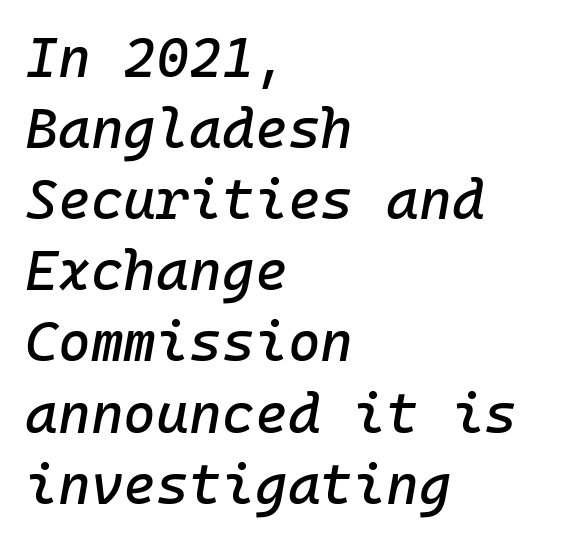
Q: Is the text italic (slanted)? A: Yes, it leans right by about 10 degrees.
Q: Is the text underlined? A: No.
Q: How is the paragraph aligned? A: Left-aligned.
Q: Is the spacing between letters normal or unusually wide? A: Normal.
Q: Is the spacing between lines tight, normal or loose? A: Normal.
Q: Width (condensed, normal, or wide)? A: Normal.
Q: Stroke contrast? A: Low.
Q: x-height? A: Medium.
Q: Monospaced? A: Yes.
